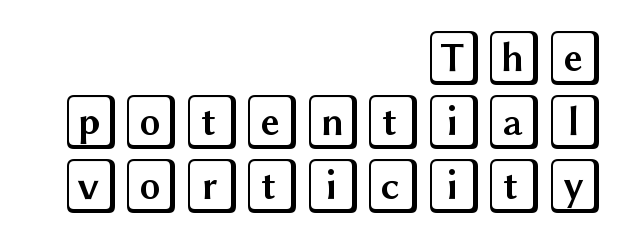
Anything drawn beneath the words? Only blank space. Italic? Not at all — the glyphs are vertical. This sample is right-justified, so line beginnings fall wherever the words allow. The line texture is even and compact thanks to regular tracking.
